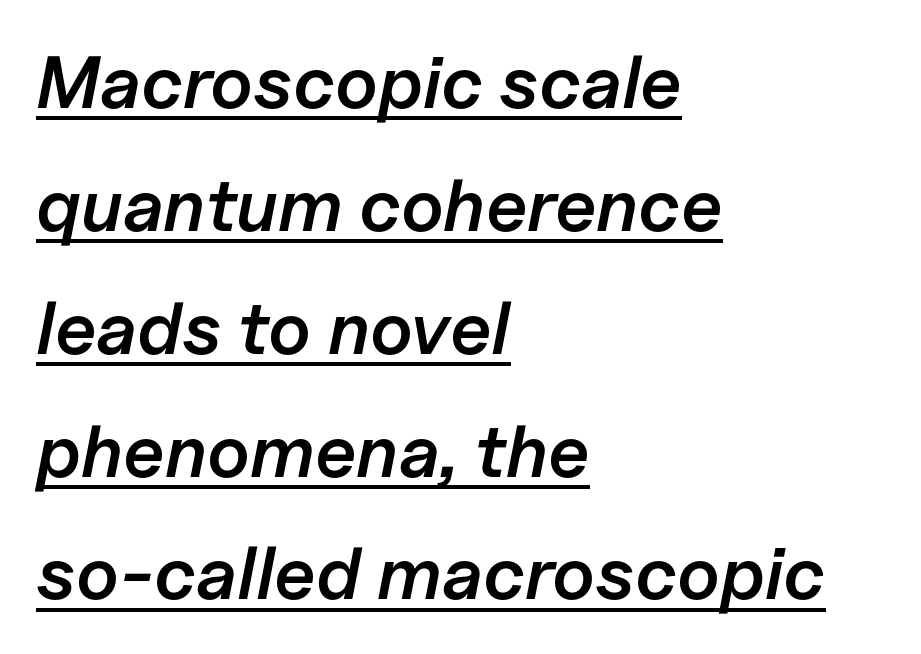
Notice how descenders clear the ascenders below comfortably — that's standard leading. In terms of weight, the rendering is demibold, just under bold. Tracking value appears to be zero — textbook default spacing. Check the space under the baseline: a stroke is drawn there. The rendering anchors every line to the left-hand side.
